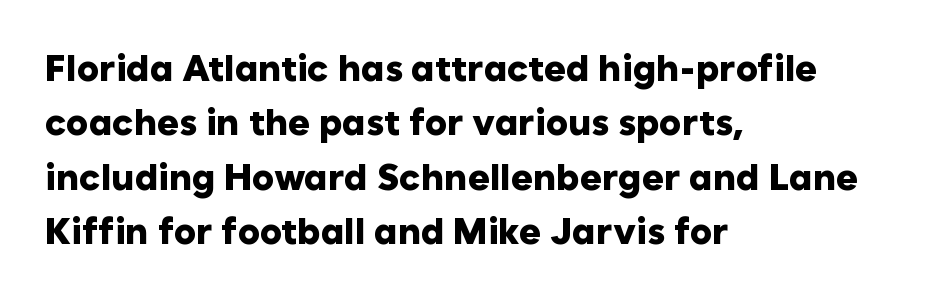
Q: Is the text bold? A: Yes.
Q: Is the text italic (slanted)? A: No, it is upright.
Q: Is the typeface a serif or a sans-serif typeface? A: Sans-serif.
Q: Is the text underlined? A: No.
Q: How is the paragraph aligned? A: Left-aligned.
Q: Is the spacing between letters normal or unusually wide? A: Normal.
Q: Is the spacing between lines tight, normal or loose? A: Normal.
Q: Width (condensed, normal, or wide)? A: Normal.
Q: Stroke contrast? A: Low.
Q: x-height? A: Medium.
Q: Monospaced? A: No.
